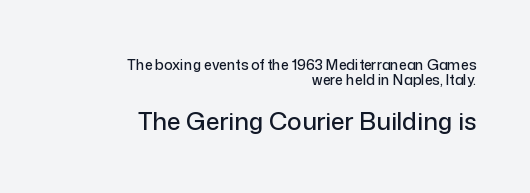
The image shows 24 px text type, upright; set right-aligned, tight line spacing (1.08x), normal letter spacing, not underlined; the second (bottom) block is 1.71x larger.
